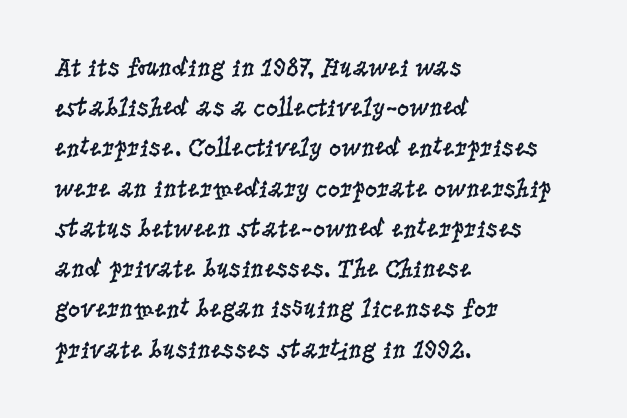
The image shows 27 px text type; set left-aligned, normal line spacing (1.49x), normal letter spacing, not underlined.
